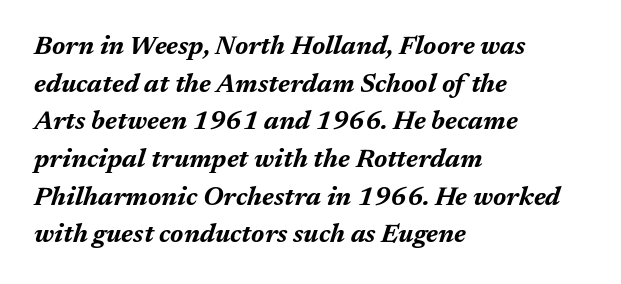
The image shows 26 px bold type, italic (leaning right); set left-aligned, normal line spacing (1.45x), normal letter spacing, not underlined.
